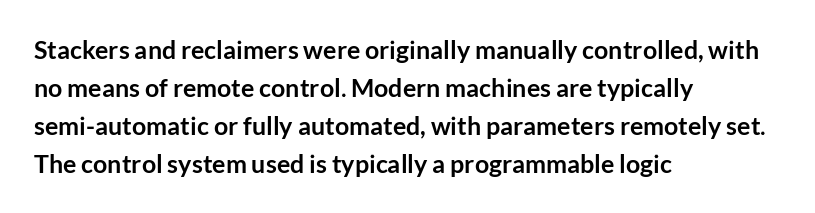
Leftover space on each line is placed entirely after the last word. Normally led — the rows are evenly, conventionally spaced. Type without underlining. Here the glyphs are tracked normally, forming tight word shapes.
